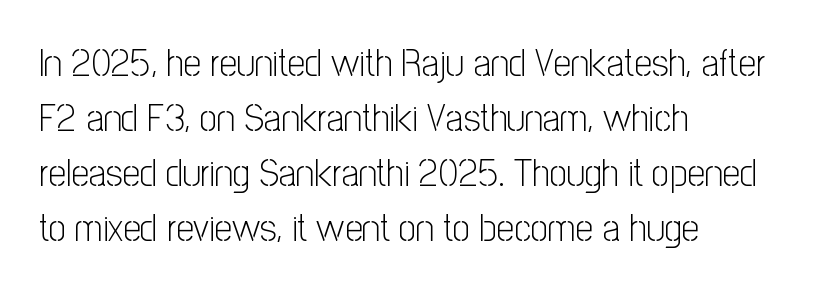
Think standard paragraph weight, or any step lighter than that. Each line starts at the same left margin while the right side varies. This sample uses an upright cut, with every glyph sitting square on the baseline. The baseline area is clear.
